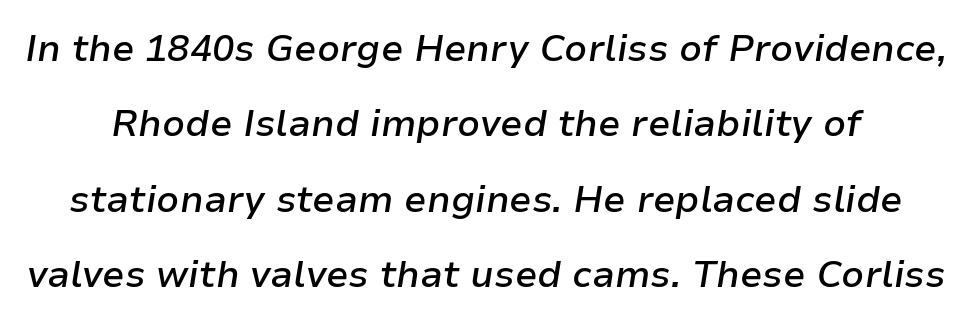
The image shows 37 px semibold type, italic (leaning right); set loose line spacing (2.04x), normal letter spacing, not underlined; low stroke contrast and a medium x-height.
